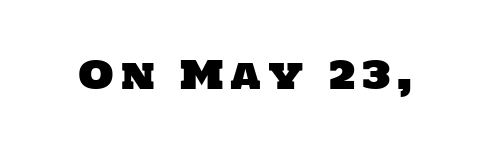
Q: Is the typeface a serif or a sans-serif typeface? A: Sans-serif.
Q: Is the text underlined? A: No.
Q: Width (condensed, normal, or wide)? A: Normal.
Q: Stroke contrast? A: Low.
Q: x-height? A: Large.
Q: Monospaced? A: No.
